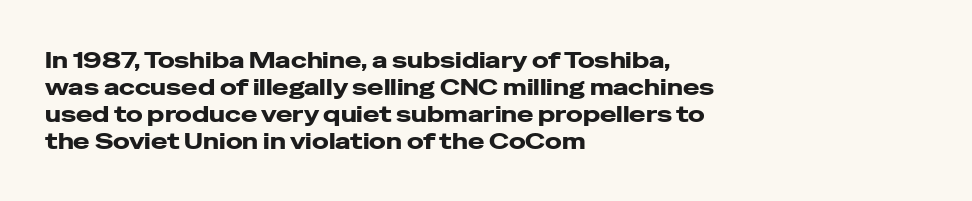
A typesetter would mark this as roman, not italic. What stands out about the letter spacing? Nothing — it is the standard amount. The baseline area is clear. Caption: bold face, heavy strokes.
